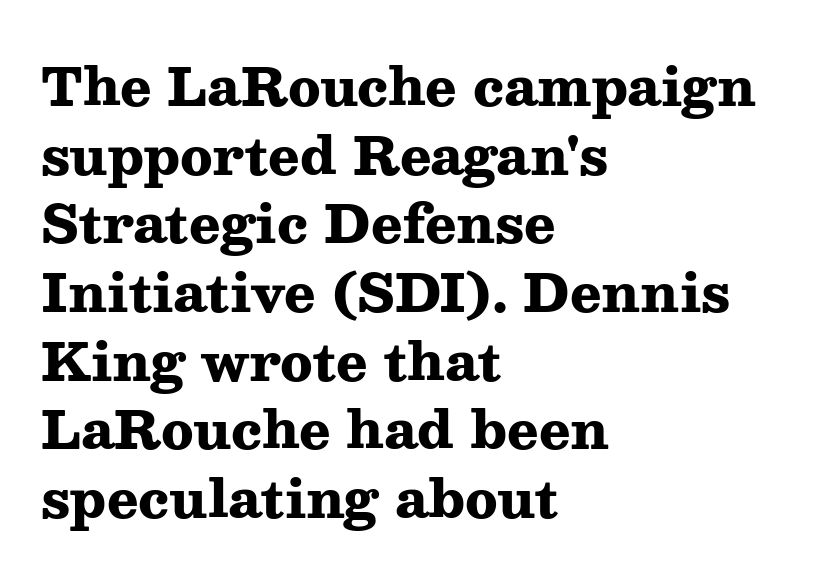
Alignment: flush left. Typesetter's note: full bold, strokes at maximum text heaviness. Normally led — the rows are evenly, conventionally spaced. Ordinary non-slanted type is in use. In terms of letterspacing, this is plain default setting.
